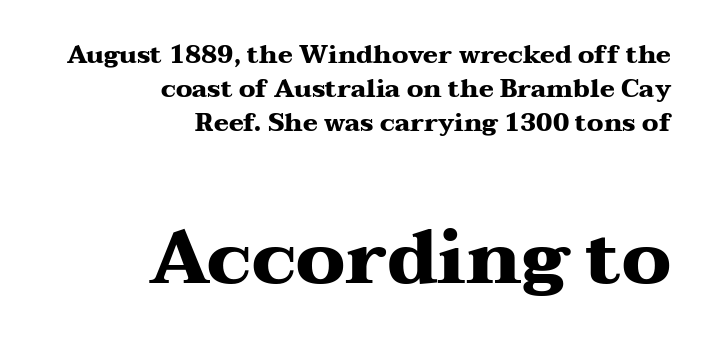
Q: Is the text bold? A: Yes.
Q: Is the text italic (slanted)? A: No, it is upright.
Q: Is the typeface a serif or a sans-serif typeface? A: Serif.
Q: Is the text underlined? A: No.
Q: How is the paragraph aligned? A: Right-aligned.
Q: Is the spacing between letters normal or unusually wide? A: Normal.
Q: Is the spacing between lines tight, normal or loose? A: Normal.
Q: Which block of text is set in a larger size, the first (top) or the second (bottom)? A: The second (bottom) one.
Q: Width (condensed, normal, or wide)? A: Wide.
Q: Stroke contrast? A: Medium.
Q: x-height? A: Medium.
Q: Monospaced? A: No.
